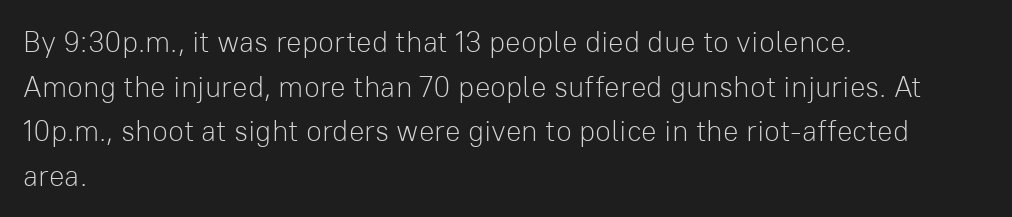
{"serif": "no", "italic": "no", "bold": "no", "weight": "light", "width": "normal", "stroke_contrast": "low", "x_height": "medium", "monospaced": "no", "underline": "no", "align": "left", "line_spacing": "normal", "line_spacing_ratio": 1.54, "letter_spacing": "normal", "letter_spacing_em": 0.0, "glyph_px": 29}
